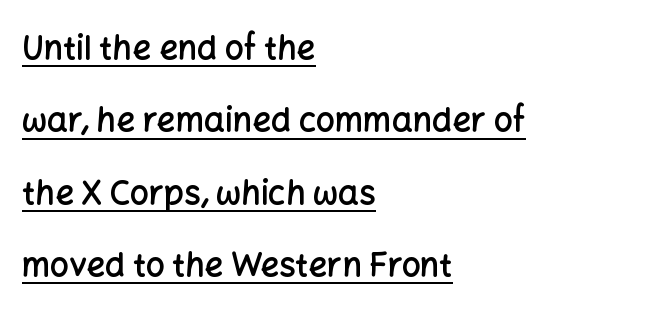
Q: Is the text bold? A: Semi-bold.
Q: Is the text italic (slanted)? A: No, it is upright.
Q: Is the typeface a serif or a sans-serif typeface? A: Sans-serif.
Q: Is the text underlined? A: Yes.
Q: How is the paragraph aligned? A: Left-aligned.
Q: Is the spacing between letters normal or unusually wide? A: Normal.
Q: Is the spacing between lines tight, normal or loose? A: Loose.
Q: Width (condensed, normal, or wide)? A: Normal.
Q: Stroke contrast? A: Low.
Q: x-height? A: Medium.
Q: Monospaced? A: No.
